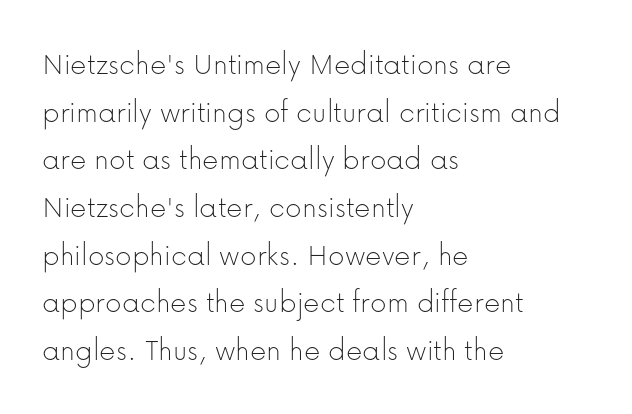
Interline gaps are of average width in this sample. These glyphs show unthickened strokes, regular width or finer. Standard letterfit; no display-style spreading of the glyphs. Do the characters align in a grid? No, the font is proportional. Typeset ragged right — the left edge is the straight one. Nope, not italic — everything's standing straight.
